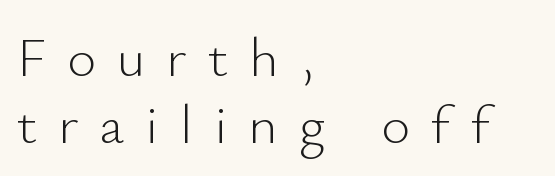
{"serif": "no", "italic": "no", "bold": "no", "weight": "light", "width": "normal", "stroke_contrast": "low", "x_height": "small", "monospaced": "no", "underline": "no", "align": "left", "line_spacing_ratio": 1.19, "letter_spacing": "wide", "letter_spacing_em": 0.37, "glyph_px": 56}
